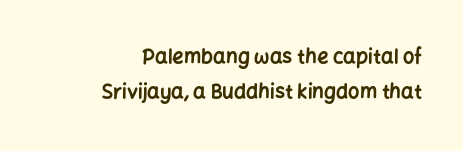
Honestly, the letter spacing is just normal — you wouldn't notice it. Unmarked baselines from the first word to the last. In terms of posture, this sample is upright. Alignment: flush right.
